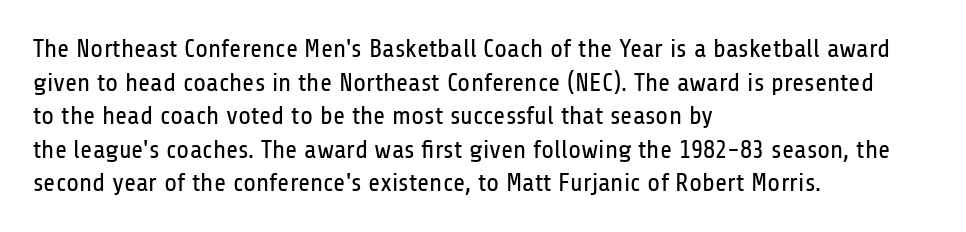
Interline gaps are of average width in this sample. In terms of posture, this sample is upright. Teacher's note: observe the even left margin — that is flush-left alignment. The cut favours lightness, reaching ordinary text weight at its darkest.
